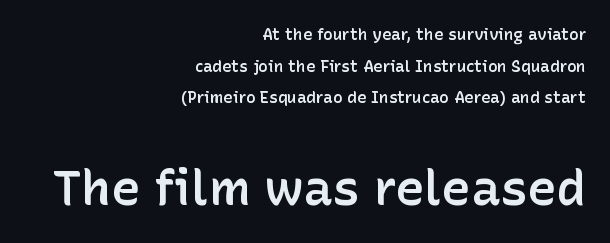
{"serif": "no", "italic": "no", "bold": "semi", "weight": "semibold", "width": "normal", "stroke_contrast": "low", "x_height": "medium", "monospaced": "no", "underline": "no", "align": "right", "line_spacing": "loose", "line_spacing_ratio": 1.98, "letter_spacing": "normal", "letter_spacing_em": 0.0, "larger_block": "second", "size_ratio": 3.06, "glyph_px": 49}
